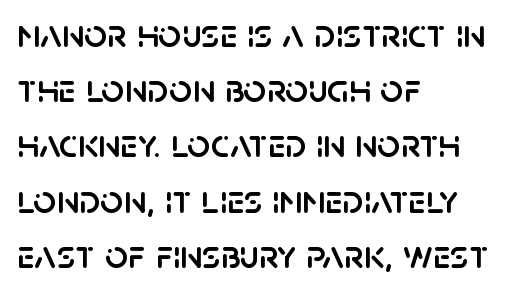
The image shows 40 px sans-serif type, upright; set left-aligned, normal line spacing (1.38x), normal letter spacing, not underlined; low stroke contrast and a large x-height.
